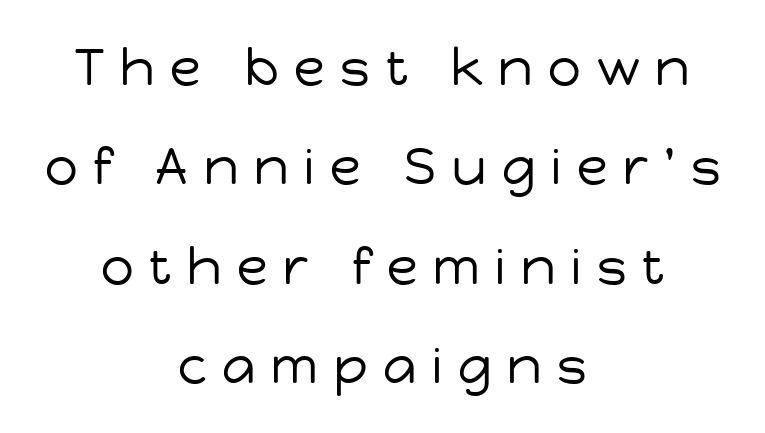
The image shows 51 px regular-weight sans-serif type, upright; set centered, loose line spacing (1.95x), unusually wide letter spacing (+0.31 em), not underlined; low stroke contrast and a medium x-height.
